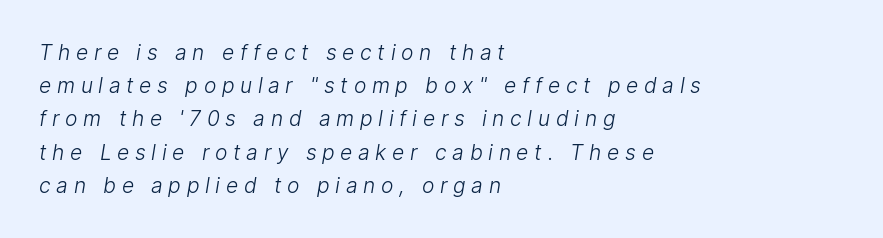
{"bold": "no", "underline": "no", "align": "left", "line_spacing": "normal", "line_spacing_ratio": 1.58, "letter_spacing": "wide", "letter_spacing_em": 0.27, "glyph_px": 21}
